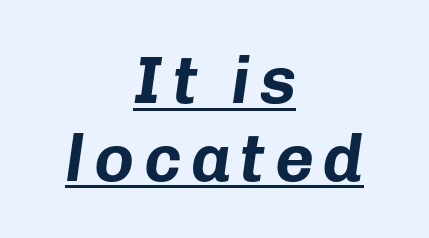
{"italic": "yes", "lean": "right", "slant_degrees": 8, "bold": "yes", "weight": "bold", "width": "normal", "stroke_contrast": "low", "x_height": "medium", "monospaced": "no", "underline": "yes", "align": "center", "line_spacing_ratio": 1.16, "glyph_px": 67}
